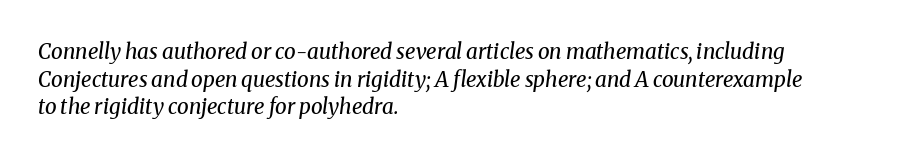
Notice how the passage keeps a crisp vertical edge on the left only. Inter-character spacing is left at the font's built-in metrics. Plain, unruled lines of type. The letterforms sit at book weight or below.
